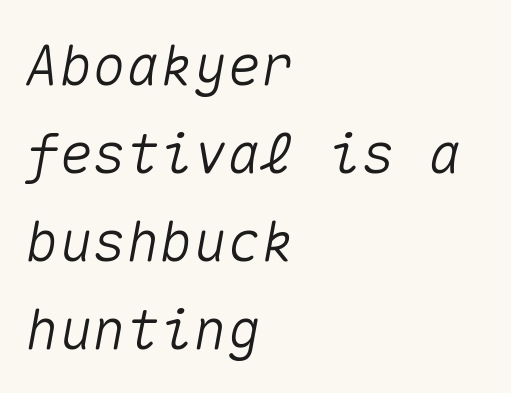
The image shows 56 px text type, italic (leaning right), monospaced; set left-aligned, normal line spacing (1.57x), normal letter spacing, not underlined; medium stroke contrast and a medium x-height.
